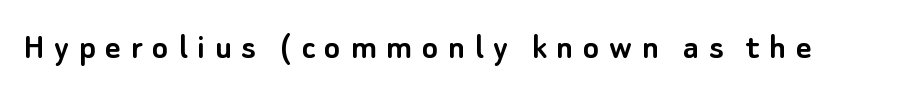
{"serif": "no", "italic": "no", "width": "normal", "stroke_contrast": "low", "x_height": "small", "monospaced": "no", "underline": "no", "letter_spacing": "wide", "letter_spacing_em": 0.25, "glyph_px": 38}
